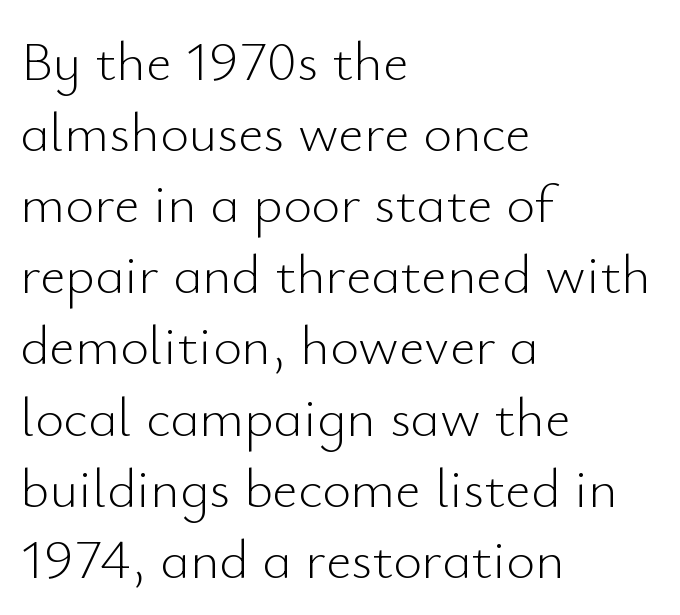
The image shows 56 px light sans-serif type, upright; set left-aligned, normal line spacing (1.27x), normal letter spacing, not underlined; low stroke contrast and a small x-height.
